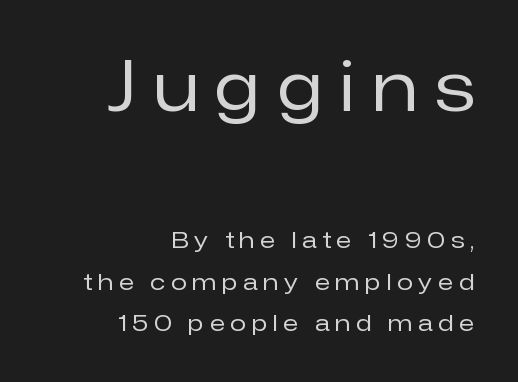
Between one letter and the next there's a generous, obvious gap. Here the designer chose a conventional face with non-uniform glyph widths. A clean baseline with only descenders dipping below it. The specimen reads as upright at a glance. What kind of face is this? One without serifs — a sans.
